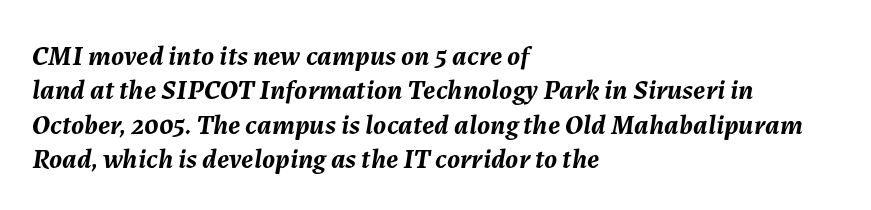
The rendering applies a slant to the glyphs. These lines are rendered in a variable-pitch font. The rag falls on the right side of this text block. Any mark beneath the type? The region is blank. Caption: bold face, heavy strokes. The letterforms sit shoulder to shoulder at normal distance.
